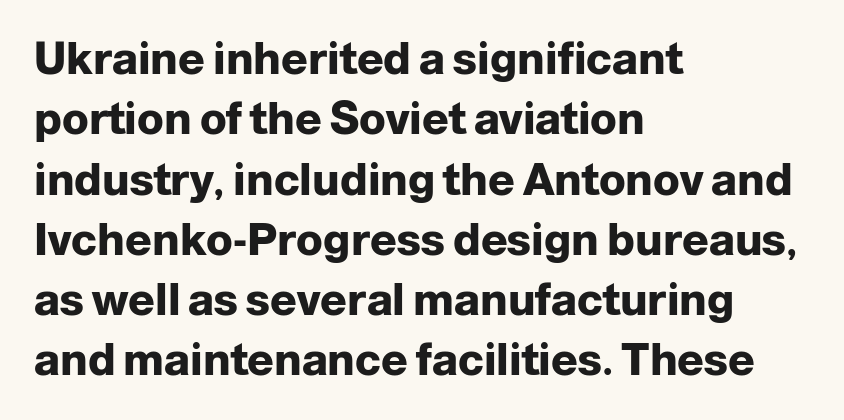
Q: Is the text bold? A: Yes.
Q: Is the text italic (slanted)? A: No, it is upright.
Q: Is the typeface a serif or a sans-serif typeface? A: Sans-serif.
Q: Is the text underlined? A: No.
Q: How is the paragraph aligned? A: Left-aligned.
Q: Is the spacing between letters normal or unusually wide? A: Normal.
Q: Is the spacing between lines tight, normal or loose? A: Normal.
Q: Width (condensed, normal, or wide)? A: Normal.
Q: Stroke contrast? A: Low.
Q: x-height? A: Medium.
Q: Monospaced? A: No.
